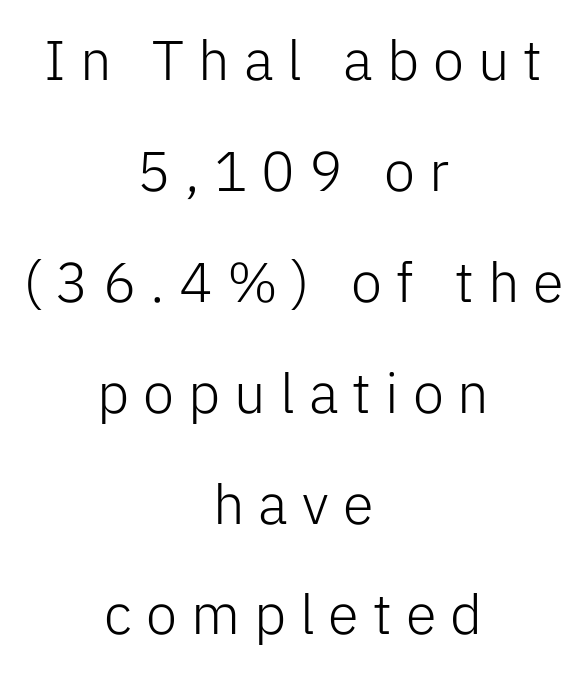
Q: Is the text bold? A: No.
Q: Is the text italic (slanted)? A: No, it is upright.
Q: Is the typeface a serif or a sans-serif typeface? A: Sans-serif.
Q: Is the text underlined? A: No.
Q: How is the paragraph aligned? A: Centered.
Q: Is the spacing between letters normal or unusually wide? A: Unusually wide.
Q: Is the spacing between lines tight, normal or loose? A: Loose.
Q: Width (condensed, normal, or wide)? A: Normal.
Q: Stroke contrast? A: Low.
Q: x-height? A: Medium.
Q: Monospaced? A: No.
